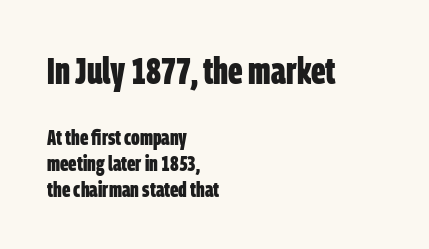
{"serif": "no", "bold": "yes", "weight": "bold", "width": "condensed", "stroke_contrast": "low", "x_height": "large", "monospaced": "no", "underline": "no", "align": "left", "line_spacing_ratio": 1.19, "letter_spacing": "normal", "letter_spacing_em": 0.0, "larger_block": "first", "size_ratio": 1.73, "glyph_px": 38}
